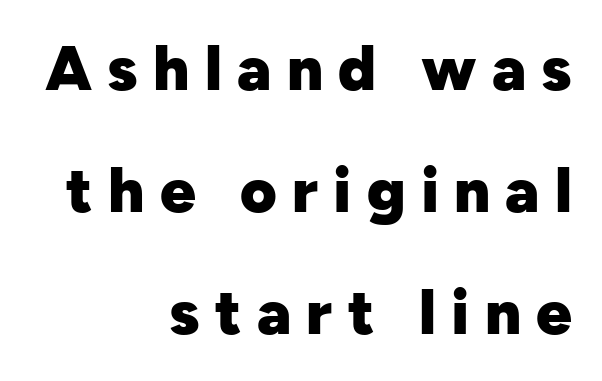
{"serif": "no", "italic": "no", "bold": "yes", "weight": "heavy", "width": "normal", "stroke_contrast": "low", "x_height": "medium", "monospaced": "no", "underline": "no", "align": "right", "line_spacing": "loose", "line_spacing_ratio": 1.94, "letter_spacing": "wide", "letter_spacing_em": 0.24, "glyph_px": 63}
